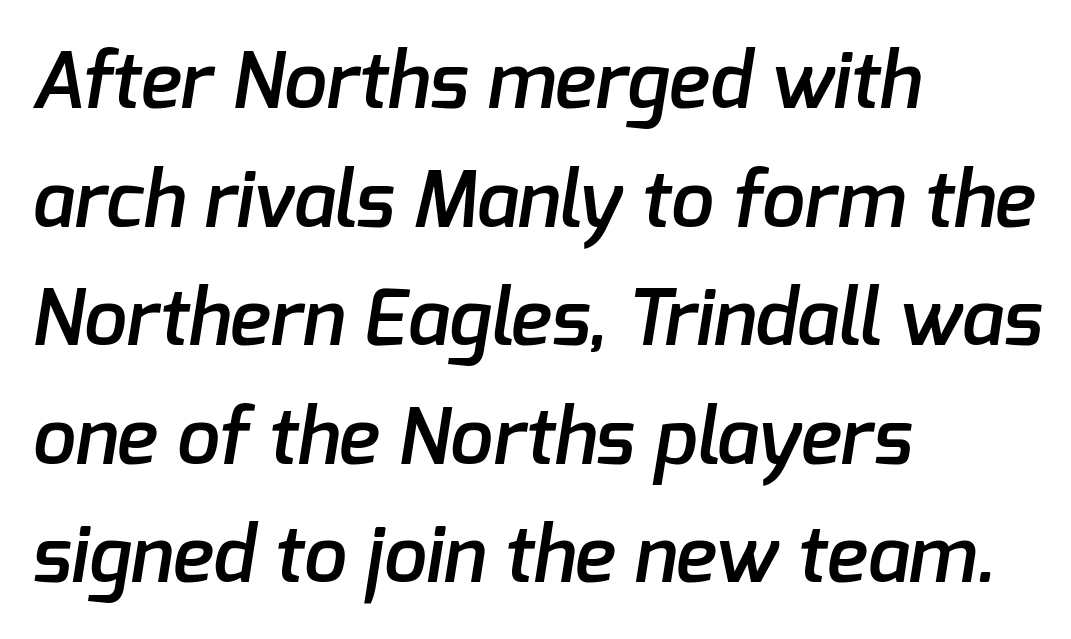
The image shows 77 px semibold sans-serif type; set left-aligned, normal line spacing (1.54x), normal letter spacing, not underlined; low stroke contrast and a medium x-height.
